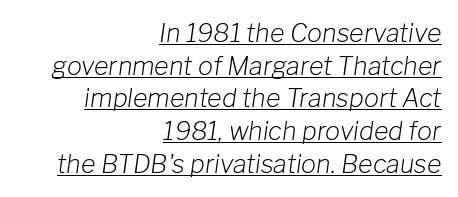
Q: Is the text bold? A: No.
Q: Is the text italic (slanted)? A: Yes, it leans right by about 8 degrees.
Q: Is the text underlined? A: Yes.
Q: How is the paragraph aligned? A: Right-aligned.
Q: Is the spacing between letters normal or unusually wide? A: Normal.
Q: Is the spacing between lines tight, normal or loose? A: Normal.
